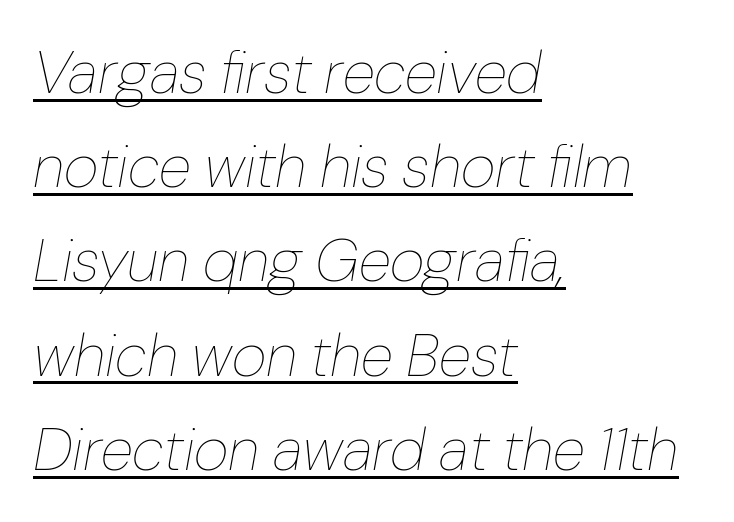
Q: Is the text bold? A: No.
Q: Is the text italic (slanted)? A: Yes, it leans right by about 10 degrees.
Q: Is the text underlined? A: Yes.
Q: How is the paragraph aligned? A: Left-aligned.
Q: Is the spacing between letters normal or unusually wide? A: Normal.
Q: Is the spacing between lines tight, normal or loose? A: Normal.
Q: Width (condensed, normal, or wide)? A: Normal.
Q: Stroke contrast? A: Low.
Q: x-height? A: Medium.
Q: Monospaced? A: No.
